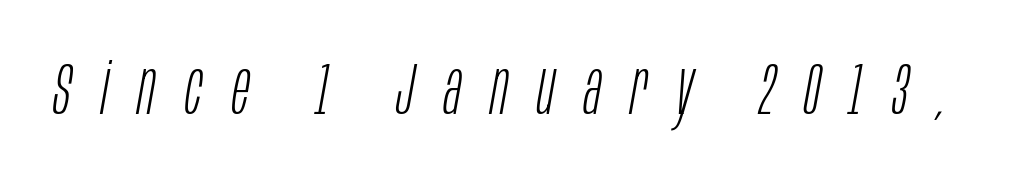
The image shows 75 px light, condensed type, italic (leaning right); set unusually wide letter spacing (+0.39 em), not underlined; low stroke contrast and a large x-height.
